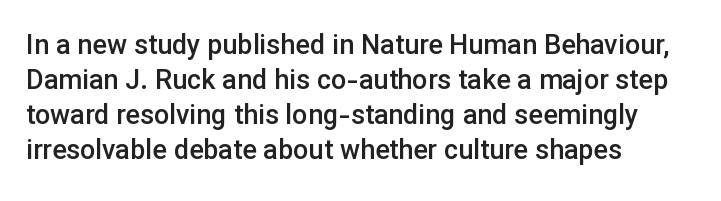
Q: Is the text bold? A: Semi-bold.
Q: Is the text italic (slanted)? A: No, it is upright.
Q: Is the text underlined? A: No.
Q: How is the paragraph aligned? A: Left-aligned.
Q: Is the spacing between letters normal or unusually wide? A: Normal.
Q: Is the spacing between lines tight, normal or loose? A: Normal.
